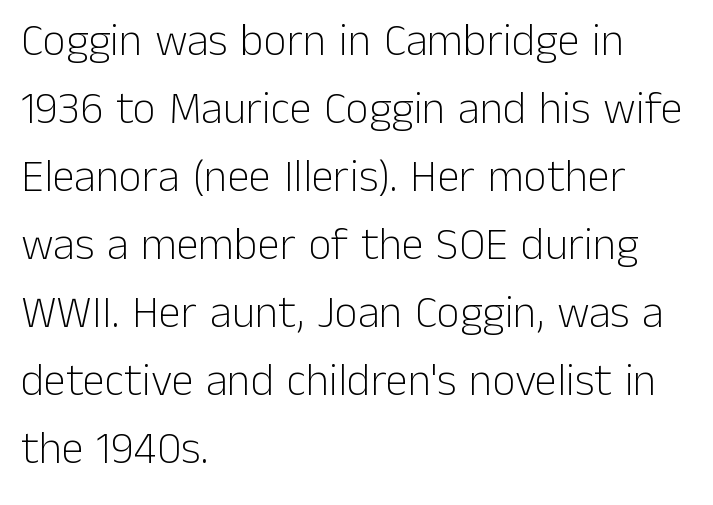
The image shows 45 px light sans-serif type, upright; set left-aligned, normal line spacing (1.51x), normal letter spacing, not underlined; low stroke contrast and a medium x-height.
